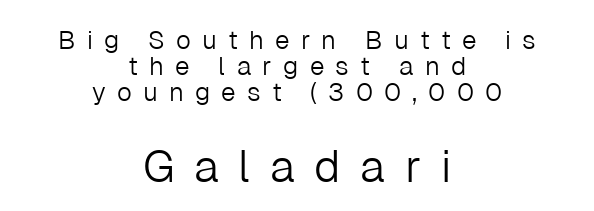
Q: Is the text bold? A: No.
Q: Is the text italic (slanted)? A: No, it is upright.
Q: Is the typeface a serif or a sans-serif typeface? A: Sans-serif.
Q: Is the text underlined? A: No.
Q: How is the paragraph aligned? A: Centered.
Q: Is the spacing between letters normal or unusually wide? A: Unusually wide.
Q: Is the spacing between lines tight, normal or loose? A: Tight.
Q: Which block of text is set in a larger size, the first (top) or the second (bottom)? A: The second (bottom) one.
Q: Width (condensed, normal, or wide)? A: Normal.
Q: Stroke contrast? A: Low.
Q: x-height? A: Medium.
Q: Monospaced? A: No.
